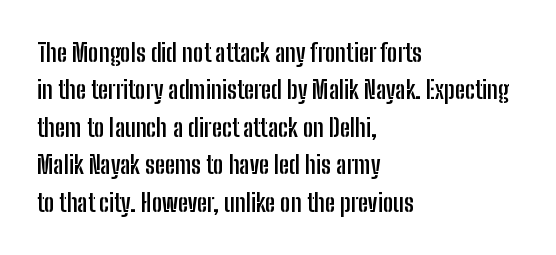
Q: Is the text bold? A: Yes.
Q: Is the text italic (slanted)? A: No, it is upright.
Q: Is the text underlined? A: No.
Q: How is the paragraph aligned? A: Left-aligned.
Q: Is the spacing between letters normal or unusually wide? A: Normal.
Q: Is the spacing between lines tight, normal or loose? A: Normal.
